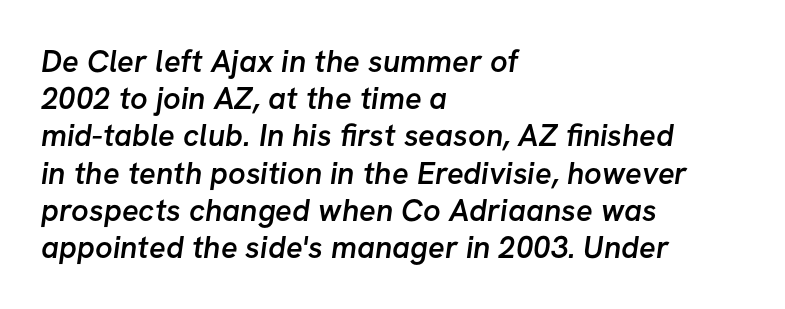
A semibold gives these letters moderate extra thickness, short of bold. Nope, no serifs anywhere on these letters. Compared with a centered layout, this one pins lines to the left instead. Honestly, the letter spacing is just normal — you wouldn't notice it. The letters advance in unequal steps, a hallmark of proportional type. Beneath every word, the page is bare.
